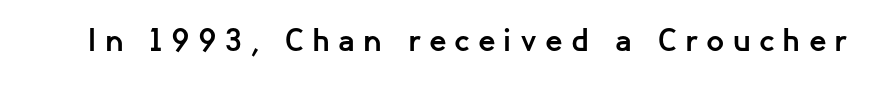
These lines carry a lot of weight — the face is fully bold. The typography opts for an upright posture over an oblique one. Caption: expanded tracking, letters set apart. I'd call this a sans setting — the letters go barefoot. Rule under the text: the space is simply empty. Here the designer chose a conventional face with non-uniform glyph widths.
